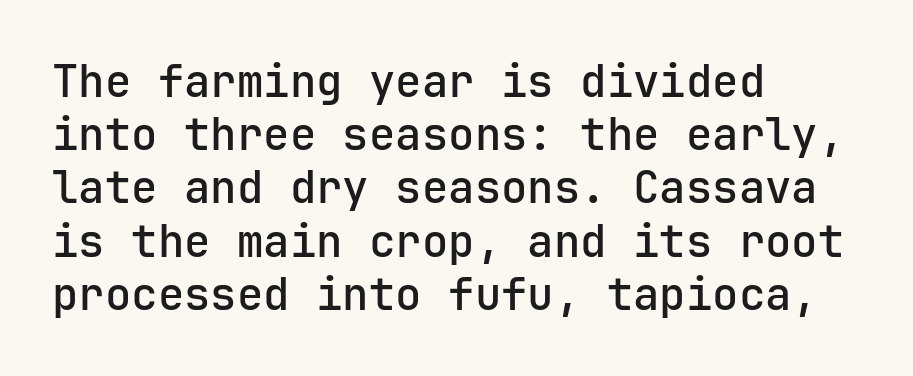
Q: Is the text italic (slanted)? A: No, it is upright.
Q: Is the typeface a serif or a sans-serif typeface? A: Sans-serif.
Q: Is the text underlined? A: No.
Q: How is the paragraph aligned? A: Left-aligned.
Q: Is the spacing between letters normal or unusually wide? A: Normal.
Q: Width (condensed, normal, or wide)? A: Normal.
Q: Stroke contrast? A: Low.
Q: x-height? A: Medium.
Q: Monospaced? A: Yes.
